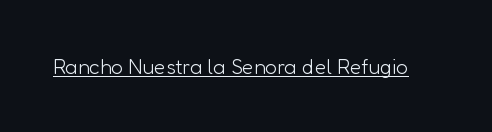
{"italic": "no", "bold": "no", "underline": "yes", "letter_spacing": "normal", "letter_spacing_em": 0.0, "glyph_px": 21}
